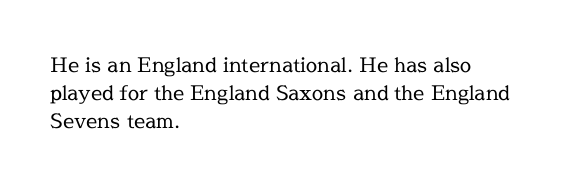
Q: Is the text bold? A: No.
Q: Is the text italic (slanted)? A: No, it is upright.
Q: Is the text underlined? A: No.
Q: How is the paragraph aligned? A: Left-aligned.
Q: Is the spacing between letters normal or unusually wide? A: Normal.
Q: Is the spacing between lines tight, normal or loose? A: Normal.
